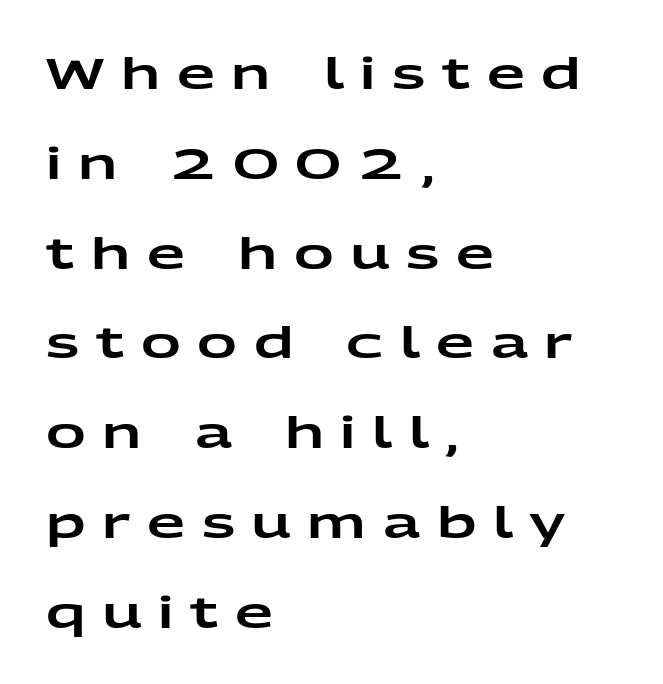
Interline gaps are noticeably wide in this sample. What stands out about the letter spacing? Its width — letters are far apart. Descenders are the only things crossing below the line. The passage is arranged the way most books set body copy — flush left.
